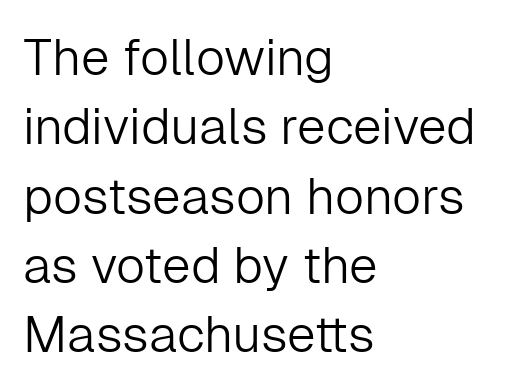
The image shows 51 px light sans-serif type, upright; set left-aligned, normal line spacing (1.36x), normal letter spacing, not underlined; low stroke contrast and a medium x-height.
